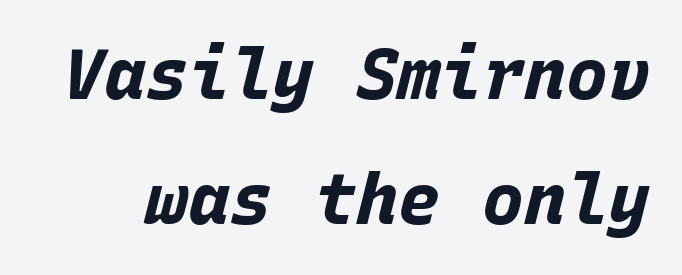
Q: Is the text bold? A: Yes.
Q: Is the text italic (slanted)? A: Yes, it leans right by about 15 degrees.
Q: Is the text underlined? A: No.
Q: Is the spacing between letters normal or unusually wide? A: Normal.
Q: Width (condensed, normal, or wide)? A: Normal.
Q: Stroke contrast? A: Low.
Q: x-height? A: Large.
Q: Monospaced? A: Yes.
